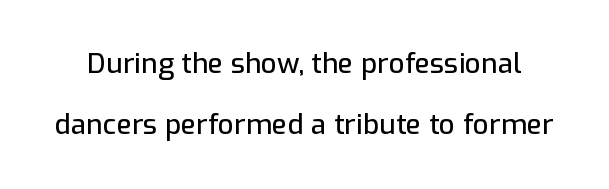
{"serif": "no", "italic": "no", "width": "normal", "stroke_contrast": "low", "x_height": "medium", "monospaced": "no", "underline": "no", "line_spacing": "loose", "line_spacing_ratio": 2.19, "letter_spacing": "normal", "letter_spacing_em": 0.0, "glyph_px": 28}
